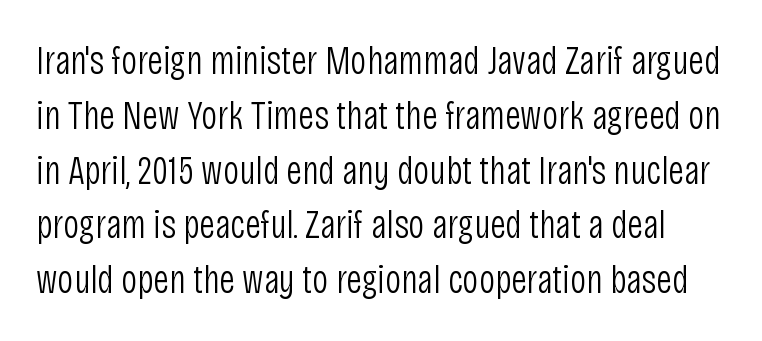
The type sits square on the baseline with zero lean. Serifs: no, the terminals of the letterforms are clean. The space directly below the letters is spotless. Nothing unusual about the tracking: characters are spaced as the font intends.
